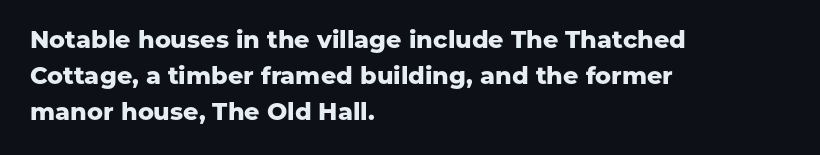
The image shows 24 px bold type, upright; set left-aligned, normal line spacing (1.5x), normal letter spacing, not underlined.
